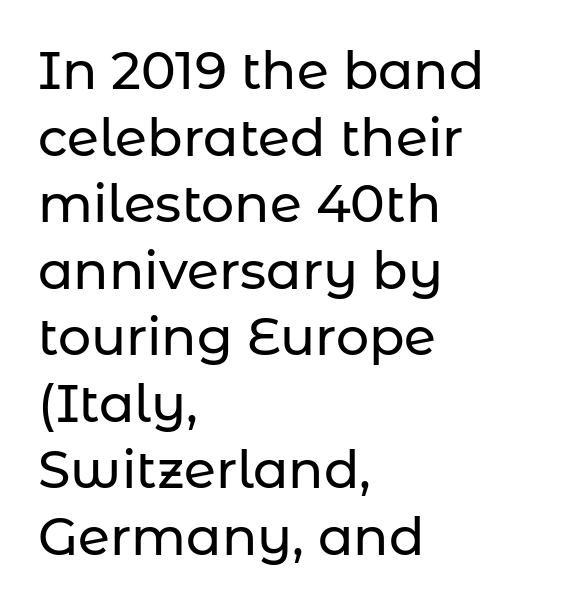
Q: Is the text italic (slanted)? A: No, it is upright.
Q: Is the typeface a serif or a sans-serif typeface? A: Sans-serif.
Q: Is the text underlined? A: No.
Q: How is the paragraph aligned? A: Left-aligned.
Q: Is the spacing between letters normal or unusually wide? A: Normal.
Q: Is the spacing between lines tight, normal or loose? A: Normal.
Q: Width (condensed, normal, or wide)? A: Normal.
Q: Stroke contrast? A: Low.
Q: x-height? A: Medium.
Q: Monospaced? A: No.
